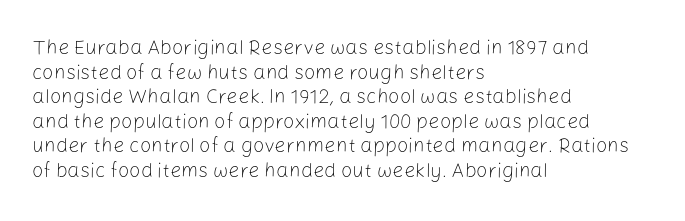
Casual observation: everything's shoved over to the left. This is not heavy type; no bold has been used. Italic? Not at all — the glyphs are vertical. The space beneath each line is pristine and unruled. No extra tracking has been applied to these lines.
